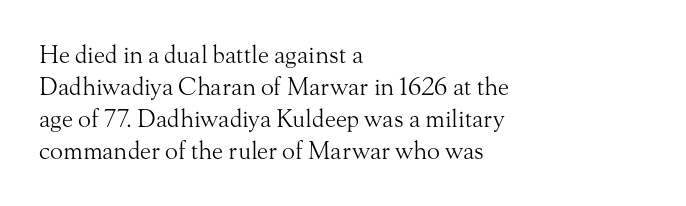
The image shows 24 px text type, upright; set left-aligned, normal line spacing (1.34x), normal letter spacing, not underlined.
